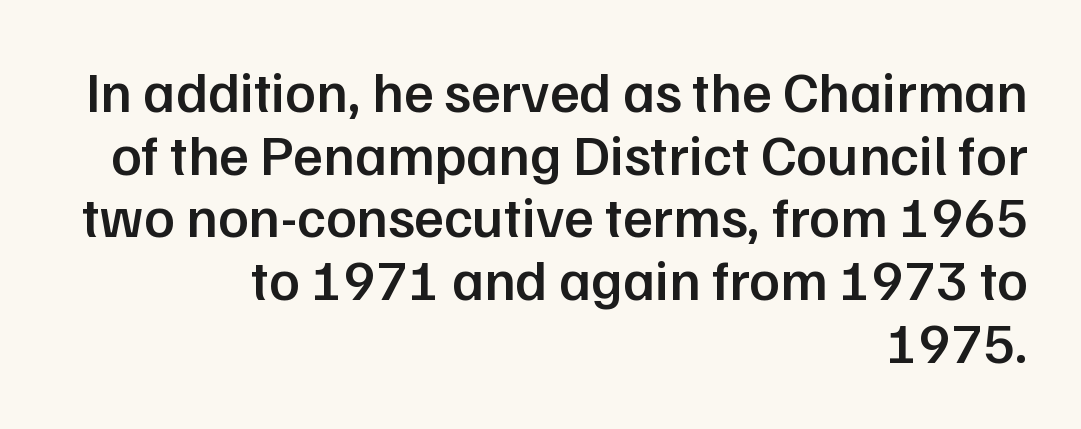
Q: Is the text bold? A: Semi-bold.
Q: Is the text italic (slanted)? A: No, it is upright.
Q: Is the typeface a serif or a sans-serif typeface? A: Sans-serif.
Q: Is the text underlined? A: No.
Q: How is the paragraph aligned? A: Right-aligned.
Q: Is the spacing between letters normal or unusually wide? A: Normal.
Q: Is the spacing between lines tight, normal or loose? A: Tight.
Q: Width (condensed, normal, or wide)? A: Normal.
Q: Stroke contrast? A: Low.
Q: x-height? A: Medium.
Q: Monospaced? A: No.
